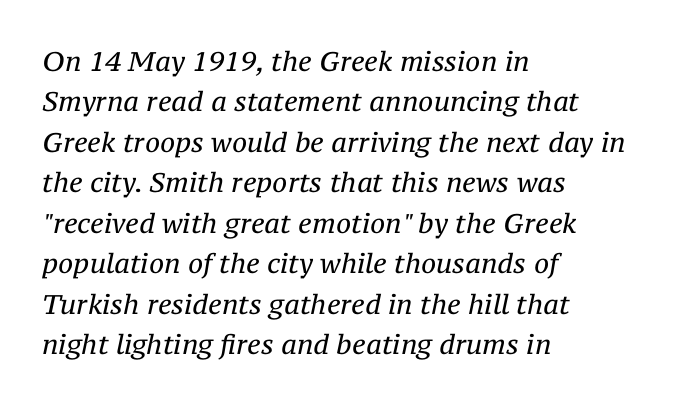
Q: Is the text bold? A: No.
Q: Is the text italic (slanted)? A: Yes, it leans right by about 12 degrees.
Q: Is the text underlined? A: No.
Q: How is the paragraph aligned? A: Left-aligned.
Q: Is the spacing between letters normal or unusually wide? A: Normal.
Q: Is the spacing between lines tight, normal or loose? A: Normal.
